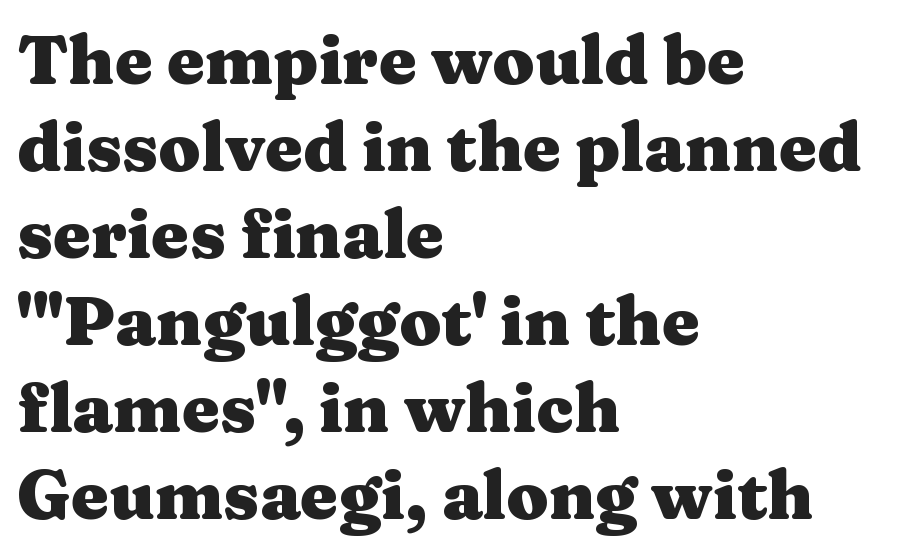
The image shows 68 px heavy, wide serif type, upright; set left-aligned, normal line spacing (1.28x), normal letter spacing, not underlined; medium stroke contrast and a medium x-height.
